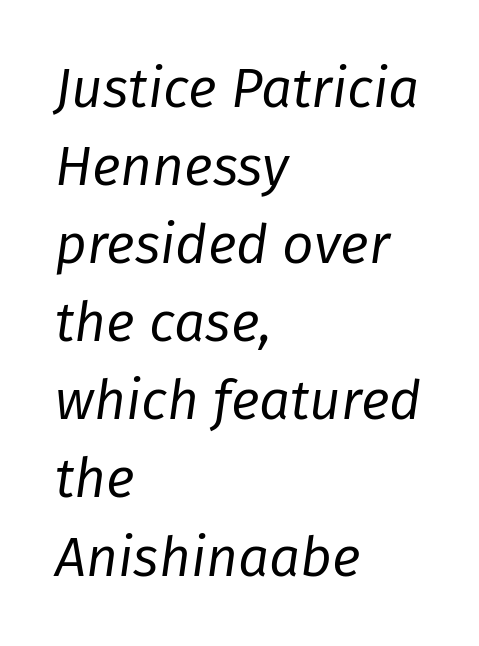
Posture: slanted. The block of text has a typical density, with ordinary space between rows. The passage shown has conventional tracking throughout. Heaviness? Minimal to ordinary, like unemphasized prose. Proportional: the letters do not fall into vertical columns.
